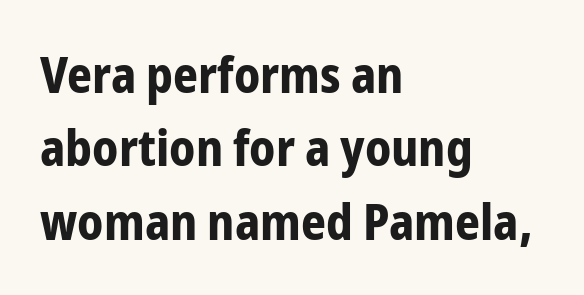
The image shows 49 px bold, condensed sans-serif type, upright; set left-aligned, normal line spacing (1.5x), normal letter spacing, not underlined; low stroke contrast and a medium x-height.
